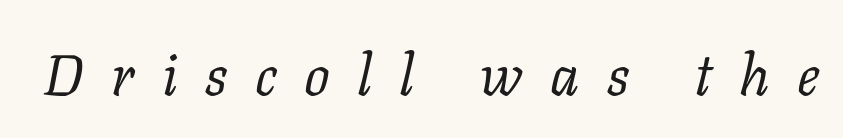
{"serif": "yes", "italic": "yes", "lean": "right", "slant_degrees": 11, "bold": "no", "weight": "regular", "width": "normal", "stroke_contrast": "low", "x_height": "medium", "monospaced": "no", "underline": "no", "letter_spacing": "wide", "letter_spacing_em": 0.48, "glyph_px": 57}
